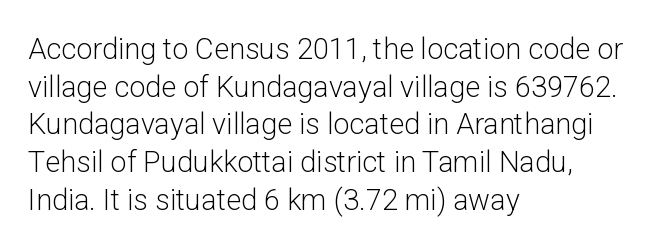
The image shows 29 px light sans-serif type, upright; set left-aligned, normal line spacing (1.3x), normal letter spacing, not underlined; low stroke contrast and a medium x-height.
